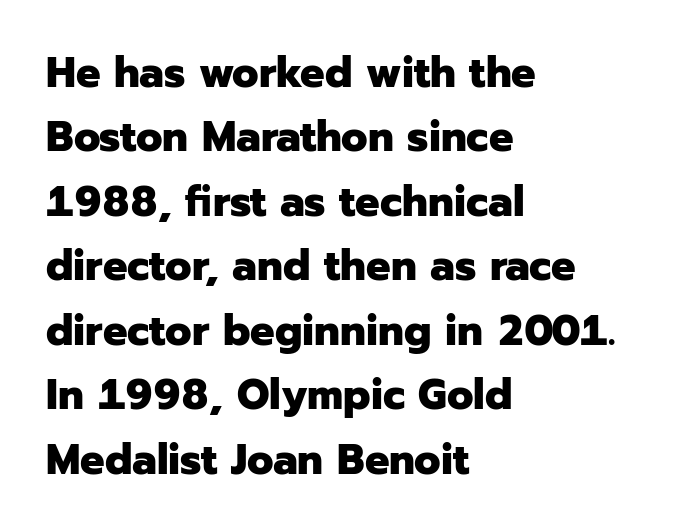
Vertical strokes here are truly vertical. The font family rendered here belongs to the sans-serif group. The gaps between neighbouring characters are ordinary and unremarkable. Successive baselines arrive at the customary interval.
